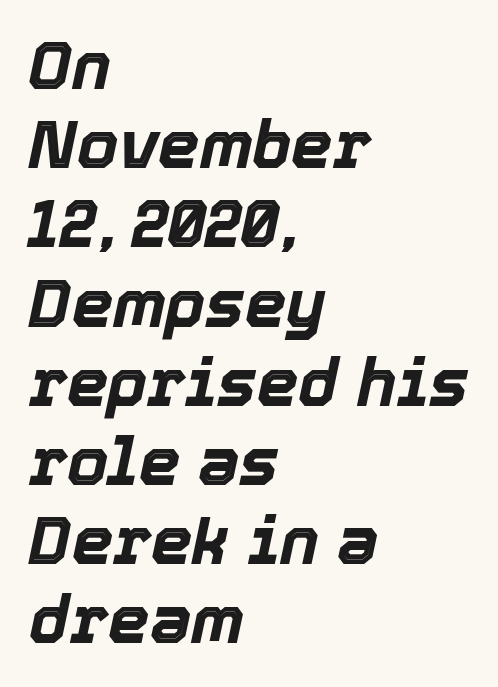
{"italic": "yes", "lean": "right", "slant_degrees": 12, "bold": "yes", "weight": "bold", "width": "normal", "x_height": "medium", "monospaced": "no", "underline": "no", "align": "left", "line_spacing_ratio": 1.2, "letter_spacing": "normal", "letter_spacing_em": 0.0, "glyph_px": 66}
